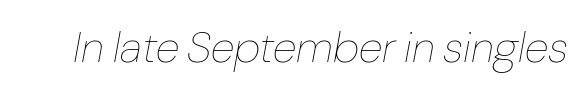
The image shows 44 px thin type, italic (leaning right); set normal letter spacing, not underlined; low stroke contrast and a medium x-height.
